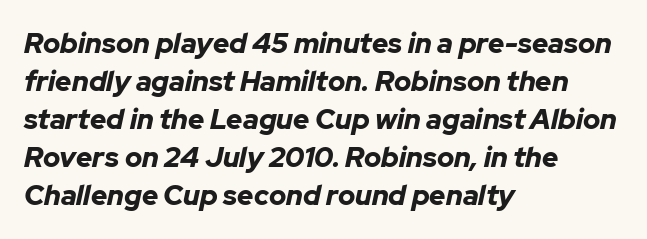
Q: Is the text bold? A: Yes.
Q: Is the text italic (slanted)? A: Yes, it leans right by about 12 degrees.
Q: Is the text underlined? A: No.
Q: How is the paragraph aligned? A: Left-aligned.
Q: Is the spacing between letters normal or unusually wide? A: Normal.
Q: Is the spacing between lines tight, normal or loose? A: Normal.
Q: Width (condensed, normal, or wide)? A: Normal.
Q: Stroke contrast? A: Low.
Q: x-height? A: Medium.
Q: Monospaced? A: No.
